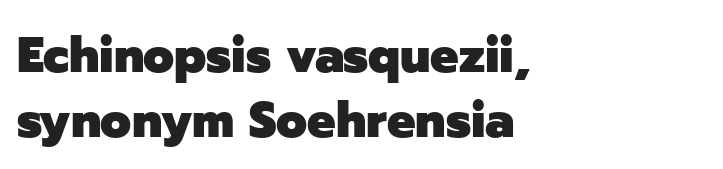
Q: Is the text bold? A: Yes.
Q: Is the text italic (slanted)? A: No, it is upright.
Q: Is the typeface a serif or a sans-serif typeface? A: Sans-serif.
Q: Is the text underlined? A: No.
Q: How is the paragraph aligned? A: Left-aligned.
Q: Is the spacing between letters normal or unusually wide? A: Normal.
Q: Is the spacing between lines tight, normal or loose? A: Normal.
Q: Width (condensed, normal, or wide)? A: Normal.
Q: Stroke contrast? A: Low.
Q: x-height? A: Medium.
Q: Monospaced? A: No.
